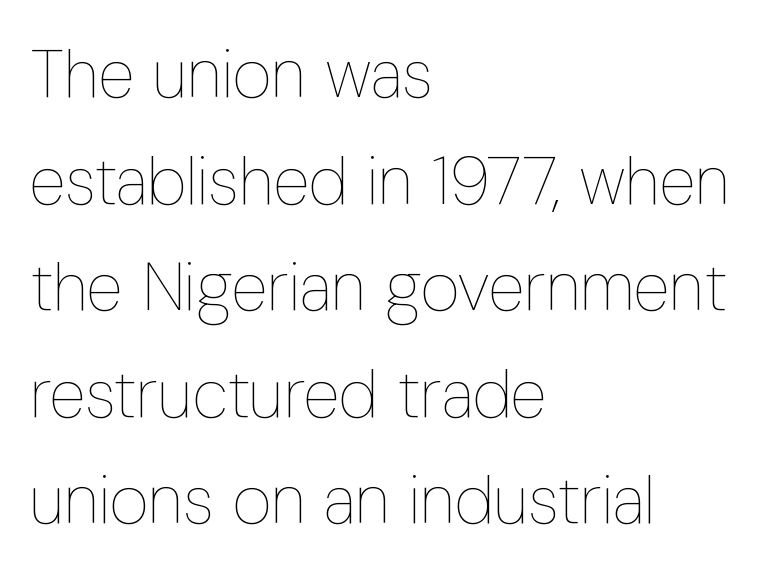
Q: Is the text bold? A: No.
Q: Is the text italic (slanted)? A: No, it is upright.
Q: Is the text underlined? A: No.
Q: How is the paragraph aligned? A: Left-aligned.
Q: Is the spacing between letters normal or unusually wide? A: Normal.
Q: Is the spacing between lines tight, normal or loose? A: Normal.
Q: Width (condensed, normal, or wide)? A: Condensed.
Q: Stroke contrast? A: Low.
Q: x-height? A: Medium.
Q: Monospaced? A: No.
